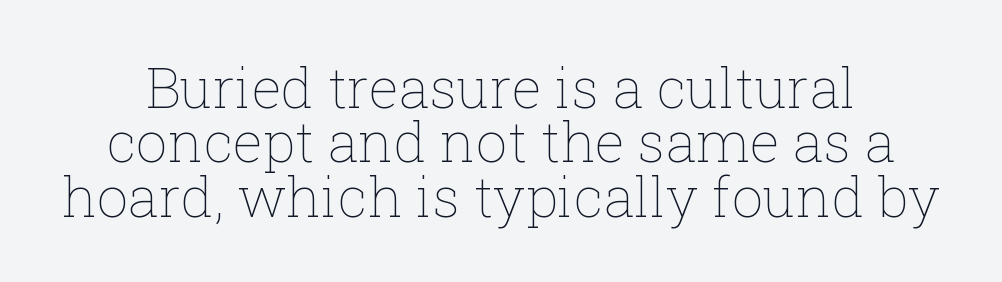
The image shows 56 px thin type, upright; set tight line spacing (0.97x), normal letter spacing, not underlined; low stroke contrast and a medium x-height.
